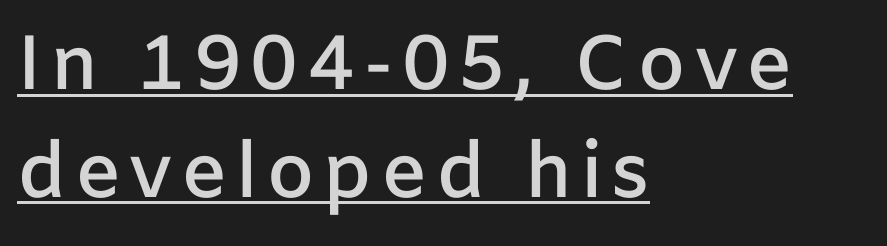
Q: Is the text bold? A: Semi-bold.
Q: Is the text italic (slanted)? A: No, it is upright.
Q: Is the typeface a serif or a sans-serif typeface? A: Sans-serif.
Q: Is the text underlined? A: Yes.
Q: How is the paragraph aligned? A: Left-aligned.
Q: Is the spacing between lines tight, normal or loose? A: Normal.
Q: Width (condensed, normal, or wide)? A: Normal.
Q: Stroke contrast? A: Low.
Q: x-height? A: Medium.
Q: Monospaced? A: No.
